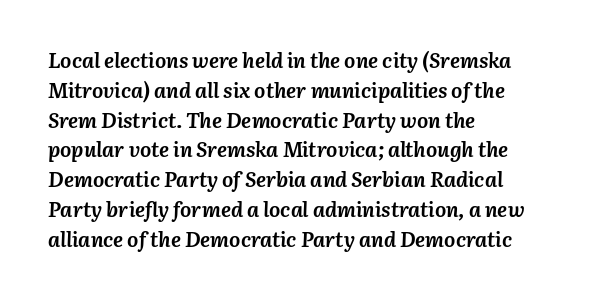
The specimen omits any rule beneath the text block's lines. The face used here is rendered with its standard letterfit. Successive baselines arrive at the customary interval. All the whitespace from short lines collects on the right.
